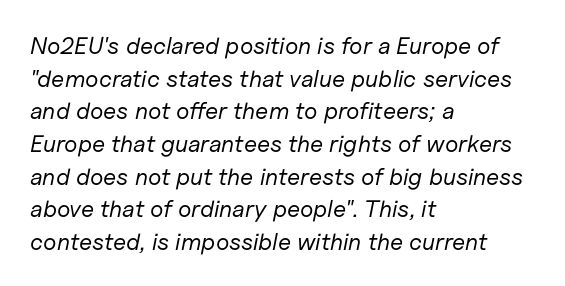
{"italic": "yes", "lean": "right", "slant_degrees": 11, "bold": "no", "underline": "no", "align": "left", "line_spacing": "normal", "line_spacing_ratio": 1.36, "letter_spacing": "normal", "letter_spacing_em": 0.0, "glyph_px": 24}
